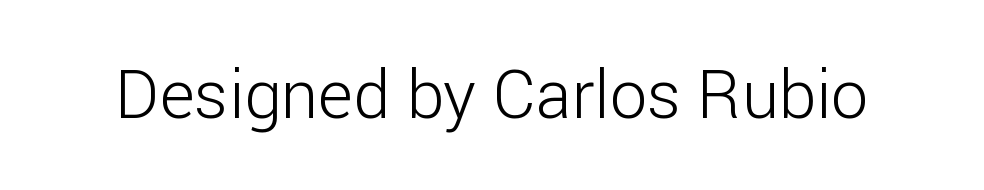
Q: Is the text bold? A: No.
Q: Is the text italic (slanted)? A: No, it is upright.
Q: Is the typeface a serif or a sans-serif typeface? A: Sans-serif.
Q: Is the text underlined? A: No.
Q: Is the spacing between letters normal or unusually wide? A: Normal.
Q: Width (condensed, normal, or wide)? A: Normal.
Q: Stroke contrast? A: Low.
Q: x-height? A: Medium.
Q: Monospaced? A: No.
